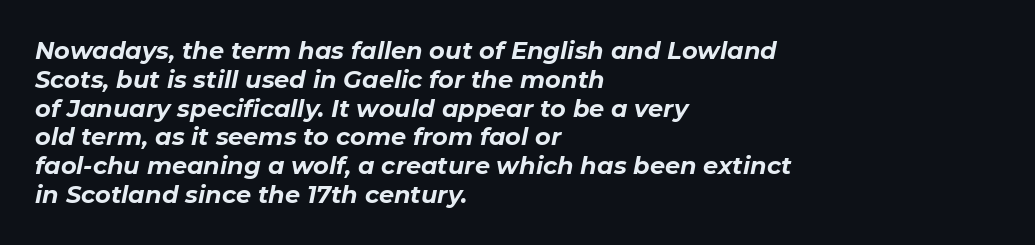
The image shows 24 px bold type, italic (leaning right); set left-aligned, line spacing 1.2x, normal letter spacing, not underlined.
